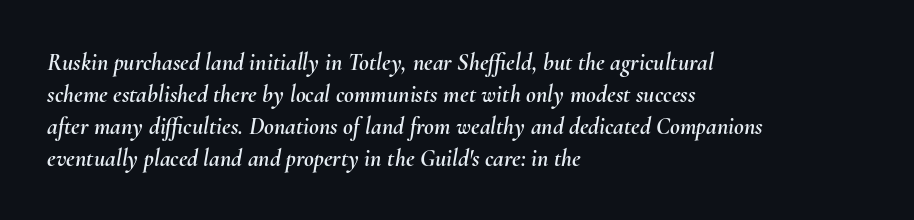
Q: Is the text italic (slanted)? A: Yes, it leans right by about 10 degrees.
Q: Is the text underlined? A: No.
Q: How is the paragraph aligned? A: Left-aligned.
Q: Is the spacing between letters normal or unusually wide? A: Normal.
Q: Is the spacing between lines tight, normal or loose? A: Normal.
